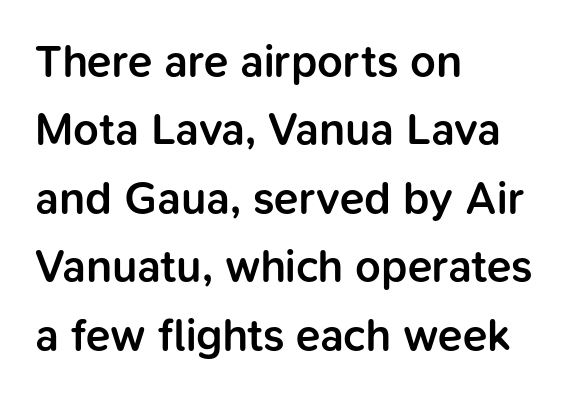
The image shows 45 px semibold sans-serif type, upright; set left-aligned, normal line spacing (1.52x), normal letter spacing, not underlined; low stroke contrast and a medium x-height.
